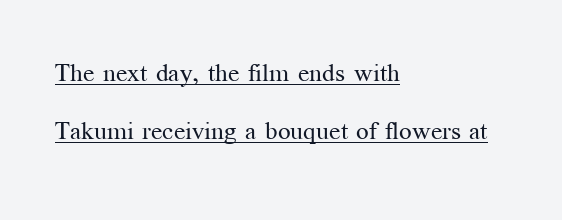
Baseline-to-baseline distance is far greater than the letter height. The rendering uses the underline text-decoration. In terms of posture, this sample is upright. The gaps between neighbouring characters are ordinary and unremarkable.
